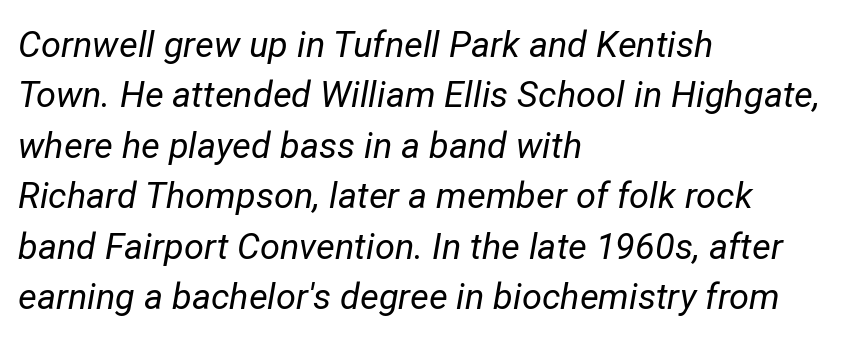
Q: Is the text bold? A: No.
Q: Is the text italic (slanted)? A: Yes, it leans right by about 12 degrees.
Q: Is the text underlined? A: No.
Q: How is the paragraph aligned? A: Left-aligned.
Q: Is the spacing between letters normal or unusually wide? A: Normal.
Q: Is the spacing between lines tight, normal or loose? A: Normal.
Q: Width (condensed, normal, or wide)? A: Normal.
Q: Stroke contrast? A: Low.
Q: x-height? A: Medium.
Q: Monospaced? A: No.
